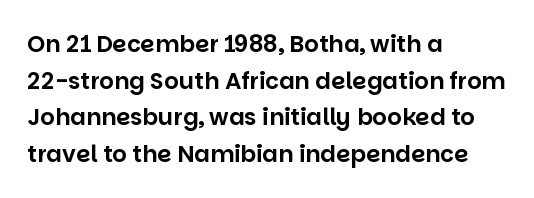
Rendered with straight, roman letterforms. Notice how the passage keeps a crisp vertical edge on the left only. A typesetter would call this leading conventional body-copy spacing. Is the letter spacing exaggerated? No — it looks like the ordinary default.
